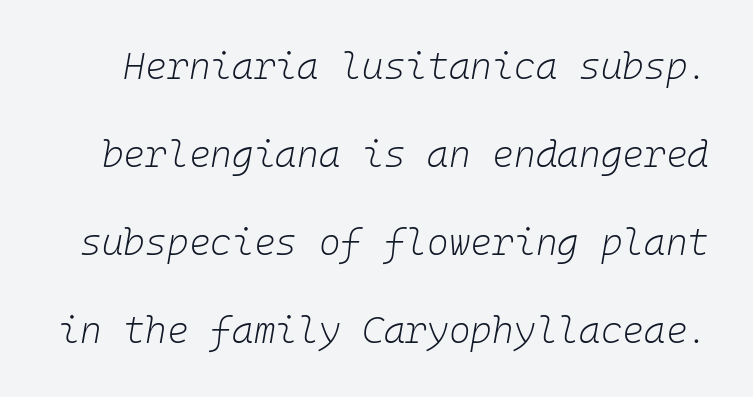
The words here are not underlined. Does extra space separate the letters? No, they use regular spacing. The lettering tilts uniformly, giving the passage an italic look. How would I describe the line gaps? Wide and relaxed.
